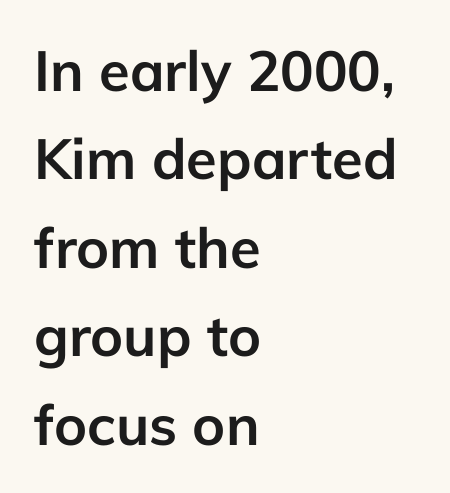
Q: Is the text bold? A: Yes.
Q: Is the text italic (slanted)? A: No, it is upright.
Q: Is the typeface a serif or a sans-serif typeface? A: Sans-serif.
Q: Is the text underlined? A: No.
Q: How is the paragraph aligned? A: Left-aligned.
Q: Is the spacing between letters normal or unusually wide? A: Normal.
Q: Is the spacing between lines tight, normal or loose? A: Normal.
Q: Width (condensed, normal, or wide)? A: Normal.
Q: Stroke contrast? A: Low.
Q: x-height? A: Medium.
Q: Monospaced? A: No.
